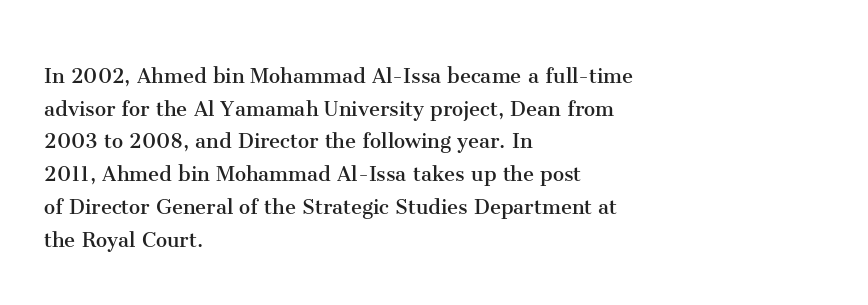
Q: Is the text bold? A: No.
Q: Is the text italic (slanted)? A: No, it is upright.
Q: Is the text underlined? A: No.
Q: How is the paragraph aligned? A: Left-aligned.
Q: Is the spacing between letters normal or unusually wide? A: Normal.
Q: Is the spacing between lines tight, normal or loose? A: Normal.
